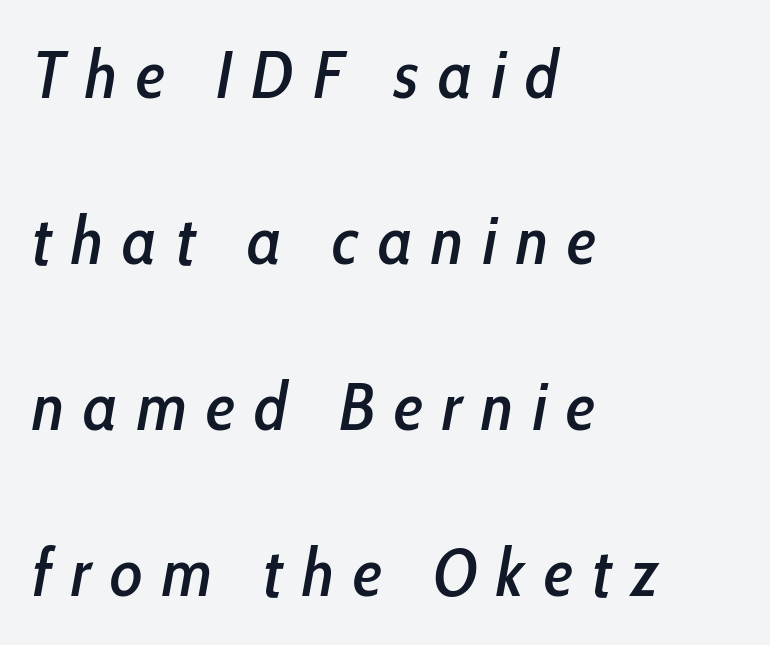
{"italic": "yes", "lean": "right", "slant_degrees": 10, "width": "condensed", "stroke_contrast": "low", "x_height": "medium", "monospaced": "no", "underline": "no", "align": "left", "line_spacing": "loose", "line_spacing_ratio": 2.44, "letter_spacing": "wide", "letter_spacing_em": 0.28, "glyph_px": 68}
